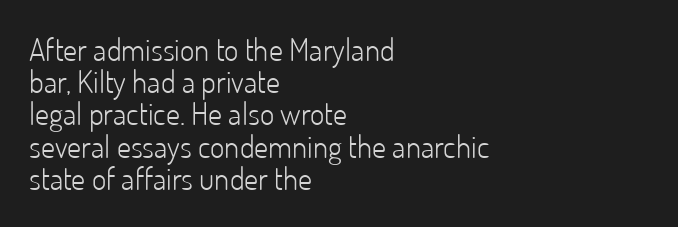
{"serif": "no", "italic": "no", "bold": "no", "weight": "light", "width": "normal", "stroke_contrast": "low", "x_height": "small", "monospaced": "no", "underline": "no", "align": "left", "line_spacing": "tight", "line_spacing_ratio": 1.04, "letter_spacing": "normal", "letter_spacing_em": 0.0, "glyph_px": 31}
